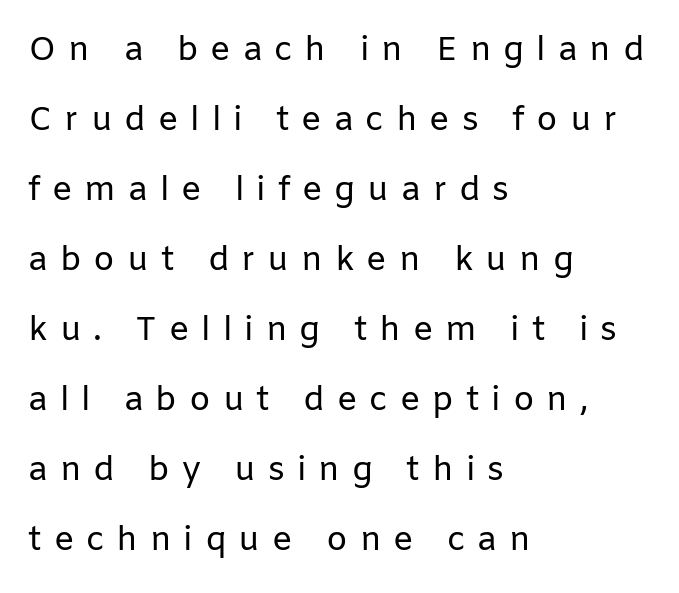
Each letter keeps its own natural width here, so spacing adapts to shape. Alignment: flush left. The strokes are not fattened; the text isn't bold. What's the leading like? Stretched, with rows far apart. Unmarked baselines from the first word to the last.
